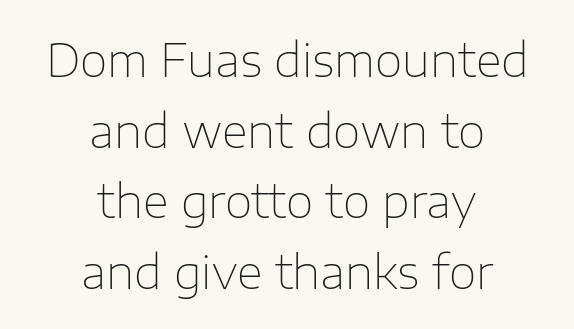
The image shows 45 px thin sans-serif type, upright; set centered, normal line spacing (1.57x), normal letter spacing, not underlined; low stroke contrast and a medium x-height.
